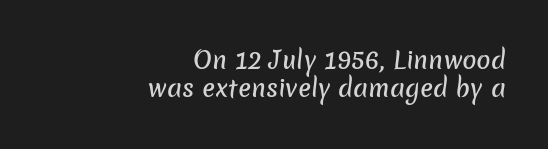
No extra tracking has been applied to these lines. One-word summary of the alignment: right. The foot of each line stays bare and open.
